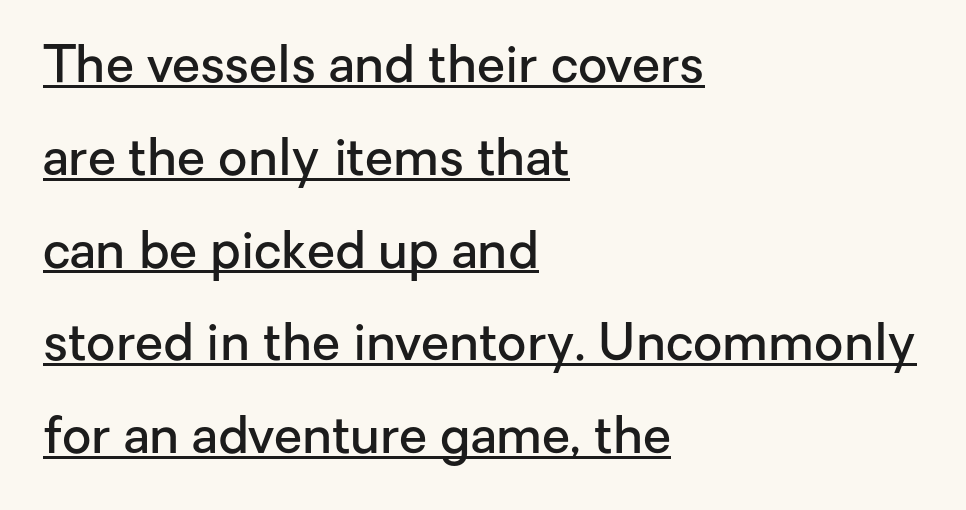
{"serif": "no", "italic": "no", "bold": "semi", "weight": "semibold", "width": "normal", "stroke_contrast": "low", "x_height": "medium", "monospaced": "no", "underline": "yes", "align": "left", "line_spacing_ratio": 1.82, "letter_spacing": "normal", "letter_spacing_em": 0.0, "glyph_px": 51}
